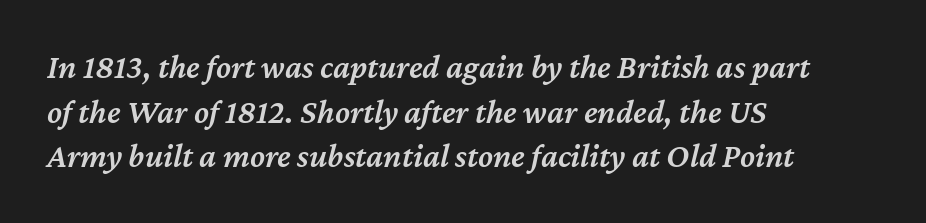
The image shows 34 px semibold type, italic (leaning right); set left-aligned, normal line spacing (1.31x), normal letter spacing, not underlined; medium stroke contrast and a medium x-height.
